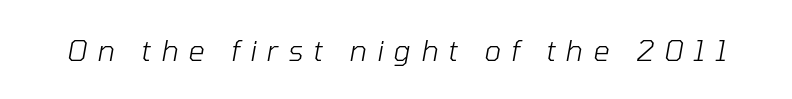
The strokes carry an ordinary text weight at most. The foot of each line stays bare and open. A typesetter would mark this as italic. These lines are rendered in a variable-pitch font.
